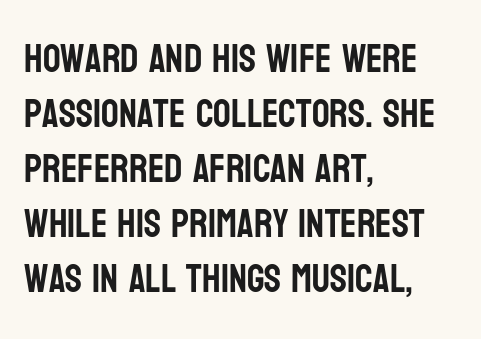
{"serif": "no", "italic": "no", "width": "condensed", "stroke_contrast": "low", "x_height": "large", "monospaced": "no", "underline": "no", "align": "left", "line_spacing": "normal", "line_spacing_ratio": 1.41, "letter_spacing": "normal", "letter_spacing_em": 0.0, "glyph_px": 39}
